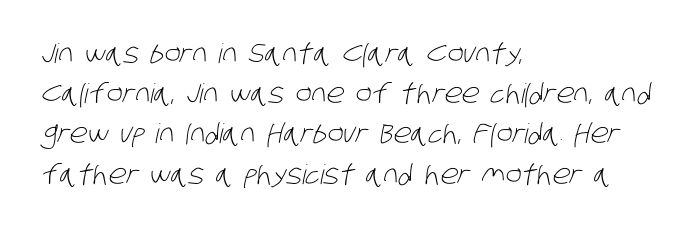
{"bold": "no", "underline": "no", "align": "left", "line_spacing": "normal", "line_spacing_ratio": 1.49, "letter_spacing": "normal", "letter_spacing_em": 0.0, "glyph_px": 27}
